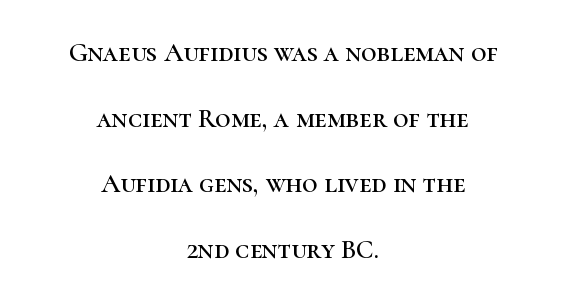
Is there much room between lines? Yes — plenty of vertical air separates them. Each row of text sits above clean, open space. The horizontal fit of the characters is conventional and even. You can tell it's not italic because the verticals are truly vertical.
